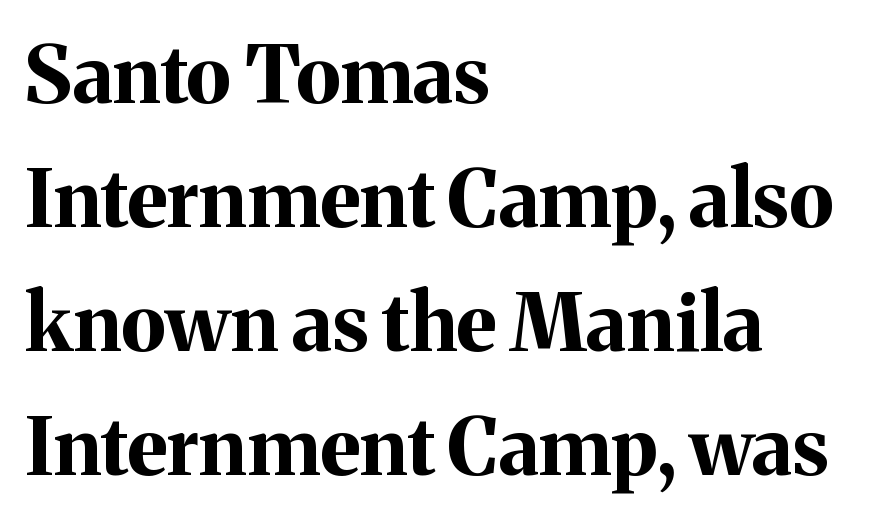
The image shows 79 px bold serif type, upright; set left-aligned, normal line spacing (1.57x), normal letter spacing, not underlined; medium stroke contrast and a medium x-height.
